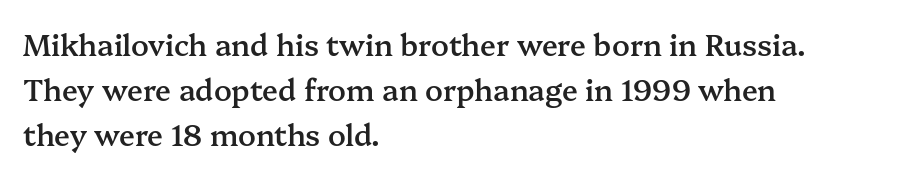
Descenders are the only things crossing below the line. Font category for this specimen: serif. Visually the block forms a straight wall on the left and a jagged coastline on the right. This sample has the flowing, uneven cadence of proportional lettering.
